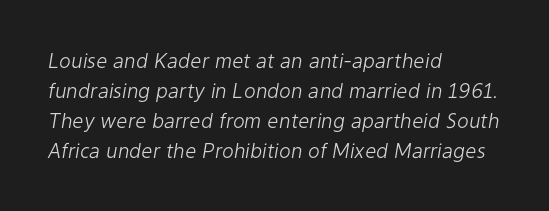
The image shows 20 px text type, italic (leaning right); set left-aligned, normal line spacing (1.5x), normal letter spacing, not underlined.
